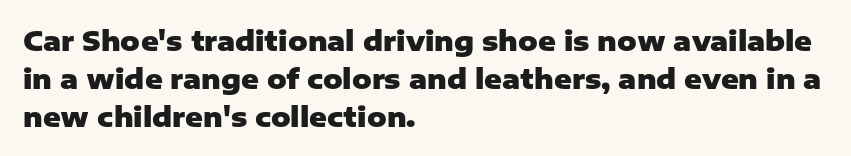
The image shows 27 px bold type, upright; set left-aligned, normal line spacing (1.4x), normal letter spacing, not underlined.
